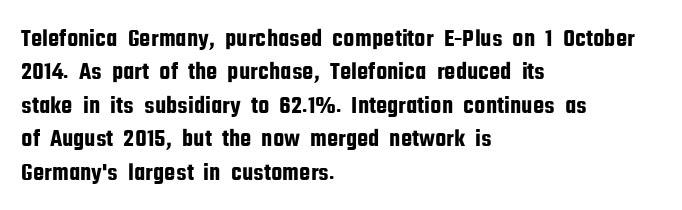
{"italic": "no", "underline": "no", "align": "left", "line_spacing": "normal", "line_spacing_ratio": 1.34, "letter_spacing": "normal", "letter_spacing_em": 0.0, "glyph_px": 25}
